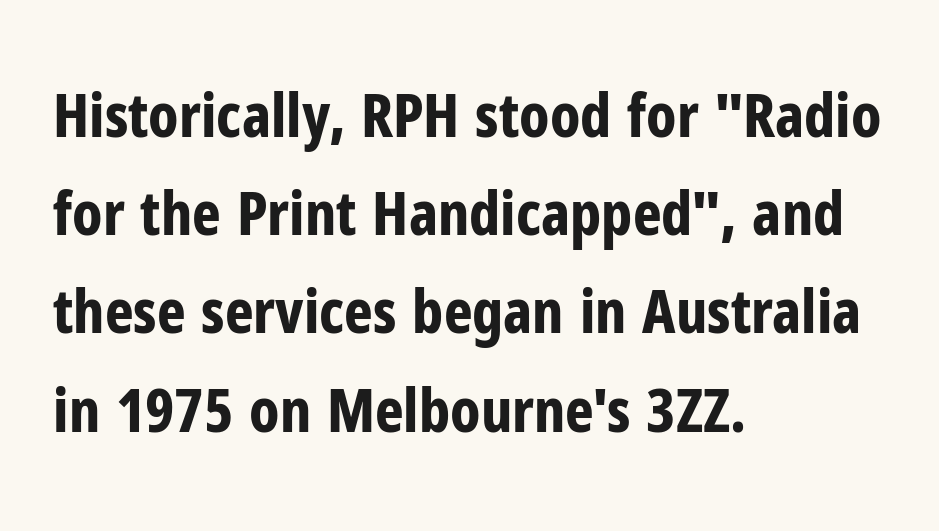
The image shows 61 px bold, condensed sans-serif type, upright; set left-aligned, normal line spacing (1.61x), normal letter spacing, not underlined; low stroke contrast and a medium x-height.
